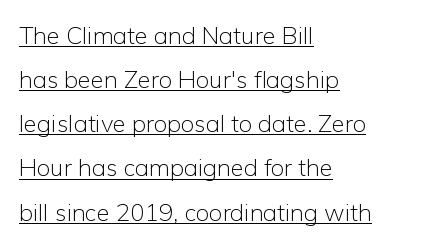
{"italic": "no", "bold": "no", "underline": "yes", "align": "left", "line_spacing_ratio": 1.84, "letter_spacing": "normal", "letter_spacing_em": 0.0, "glyph_px": 24}
